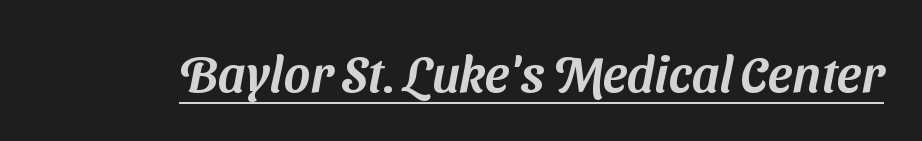
The image shows 51 px sans-serif type; set normal letter spacing, underlined; medium stroke contrast and a medium x-height.
